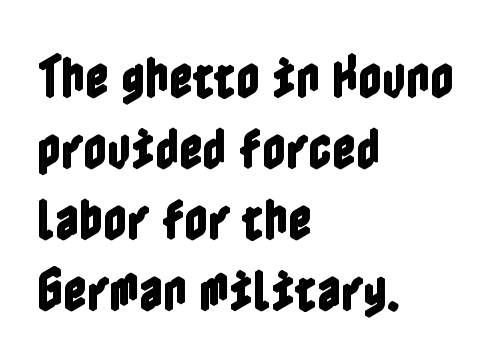
The space between consecutive lines is moderate. Line starts are locked; line ends wander. Each word holds together tightly as a unit, with standard inter-letter gaps. The glyphs are unaccompanied by any horizontal stroke below them. Ordinary non-slanted type is in use.
